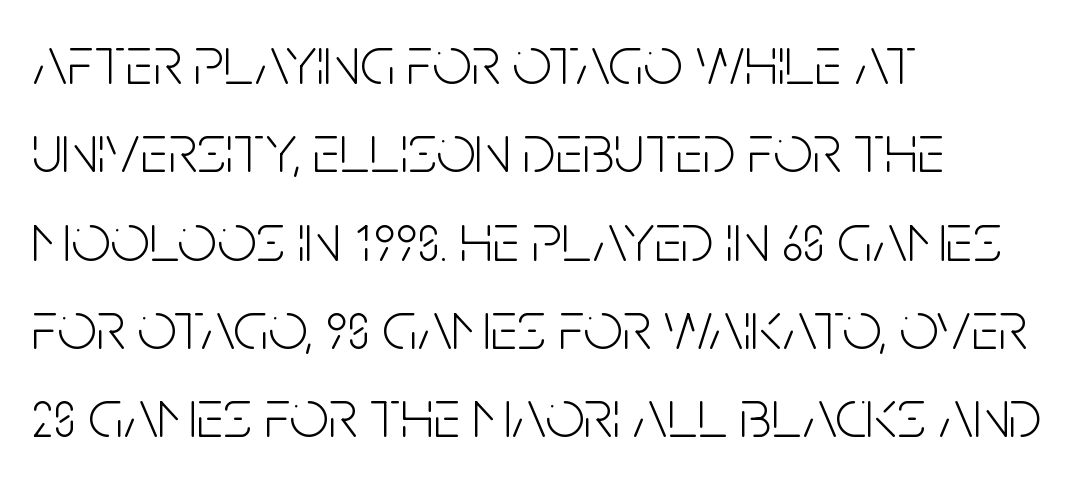
Inter-character spacing is left at the font's built-in metrics. Honestly, the row spacing looks completely unremarkable. Note: no serifs on the glyphs. The specimen omits any rule beneath the text block's lines.
